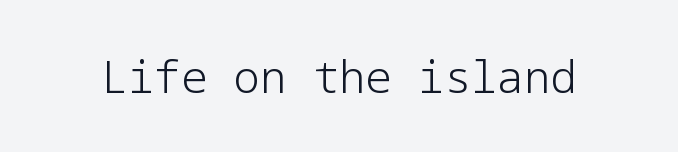
Q: Is the text bold? A: No.
Q: Is the text italic (slanted)? A: No, it is upright.
Q: Is the typeface a serif or a sans-serif typeface? A: Sans-serif.
Q: Is the text underlined? A: No.
Q: Is the spacing between letters normal or unusually wide? A: Normal.
Q: Width (condensed, normal, or wide)? A: Normal.
Q: Stroke contrast? A: Low.
Q: x-height? A: Medium.
